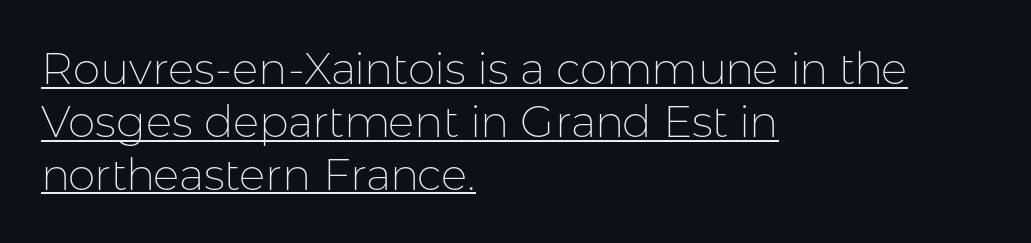
The image shows 44 px thin sans-serif type, upright; set left-aligned, line spacing 1.2x, normal letter spacing, underlined; low stroke contrast and a medium x-height.
